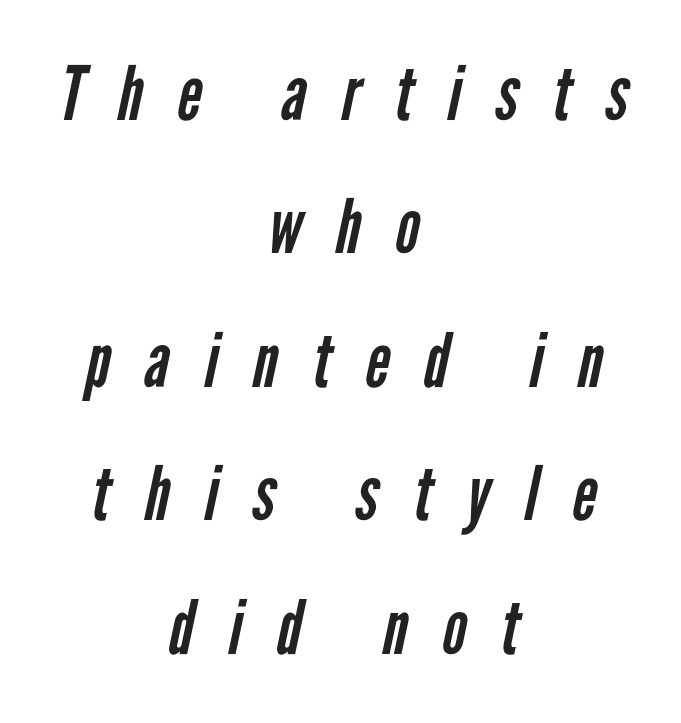
One-word summary of the alignment: center. The designer went with a sans here, leaving each stem footless. The gap between lines stays unmarked. Words appear elongated and porous because spacing is wide. Varying glyph widths throughout — classic text-font behaviour. Stem width sits at or under what a default text font uses.
